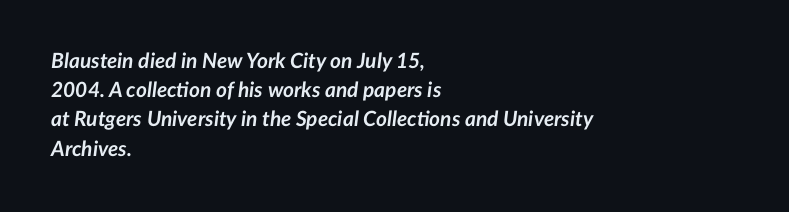
{"italic": "yes", "lean": "right", "slant_degrees": 7, "bold": "yes", "underline": "no", "align": "left", "line_spacing": "normal", "line_spacing_ratio": 1.39, "letter_spacing": "normal", "letter_spacing_em": 0.0, "glyph_px": 21}
